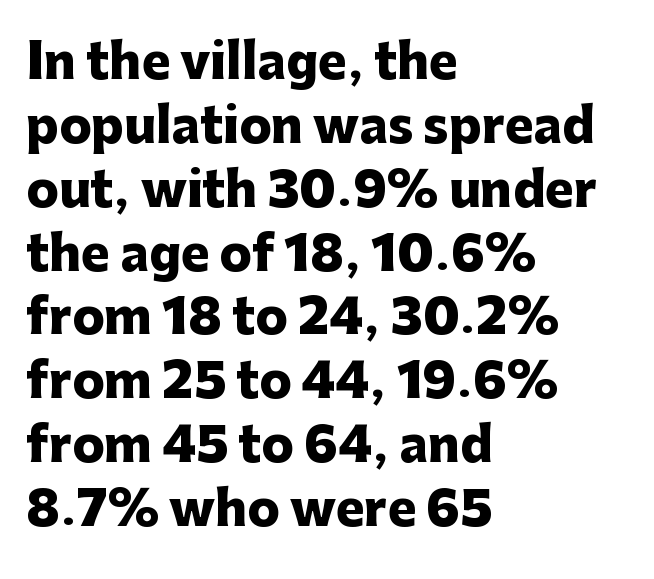
{"serif": "no", "italic": "no", "bold": "yes", "weight": "heavy", "width": "normal", "stroke_contrast": "low", "x_height": "medium", "monospaced": "no", "underline": "no", "align": "left", "line_spacing": "normal", "line_spacing_ratio": 1.33, "letter_spacing": "normal", "letter_spacing_em": 0.0, "glyph_px": 48}
